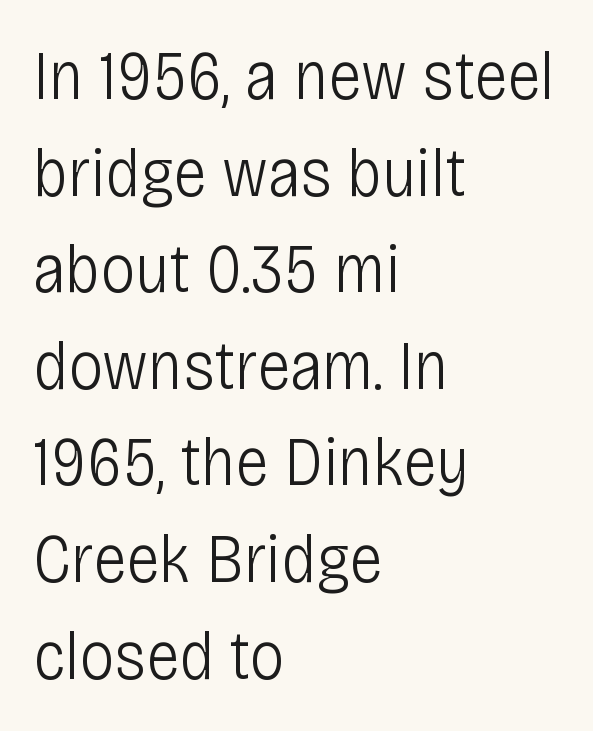
{"serif": "no", "italic": "no", "bold": "no", "weight": "light", "width": "condensed", "stroke_contrast": "low", "x_height": "large", "monospaced": "no", "underline": "no", "align": "left", "line_spacing": "normal", "line_spacing_ratio": 1.38, "letter_spacing": "normal", "letter_spacing_em": 0.0, "glyph_px": 70}
